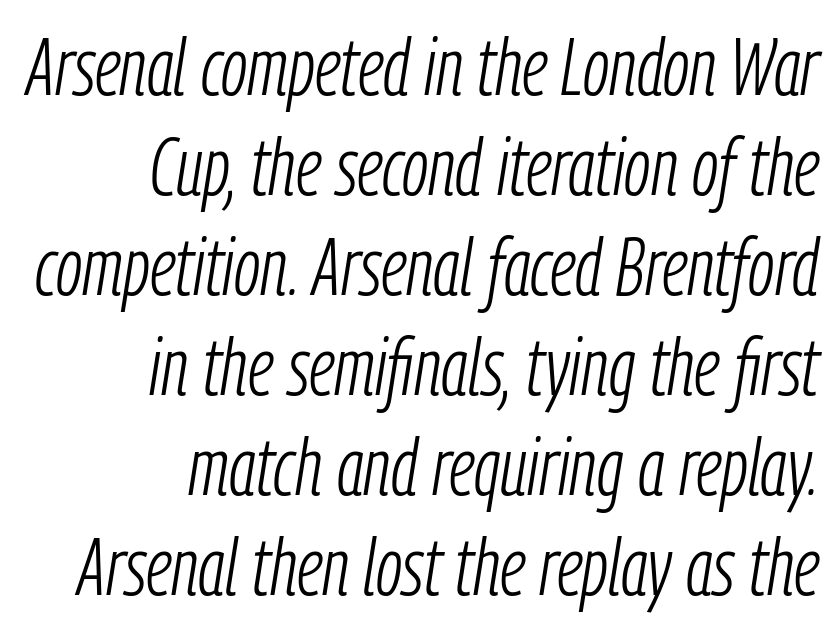
Q: Is the text bold? A: No.
Q: Is the text italic (slanted)? A: Yes, it leans right by about 9 degrees.
Q: Is the text underlined? A: No.
Q: How is the paragraph aligned? A: Right-aligned.
Q: Is the spacing between letters normal or unusually wide? A: Normal.
Q: Is the spacing between lines tight, normal or loose? A: Normal.
Q: Width (condensed, normal, or wide)? A: Condensed.
Q: Stroke contrast? A: Low.
Q: x-height? A: Medium.
Q: Monospaced? A: No.
